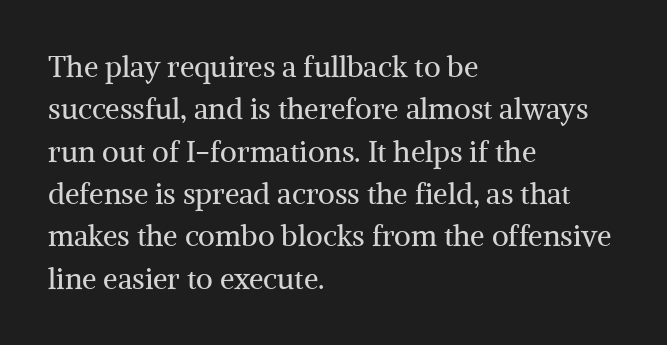
{"serif": "yes", "italic": "no", "bold": "no", "weight": "regular", "width": "normal", "stroke_contrast": "medium", "x_height": "medium", "monospaced": "no", "underline": "no", "align": "left", "line_spacing": "normal", "line_spacing_ratio": 1.46, "letter_spacing": "normal", "letter_spacing_em": 0.0, "glyph_px": 29}
